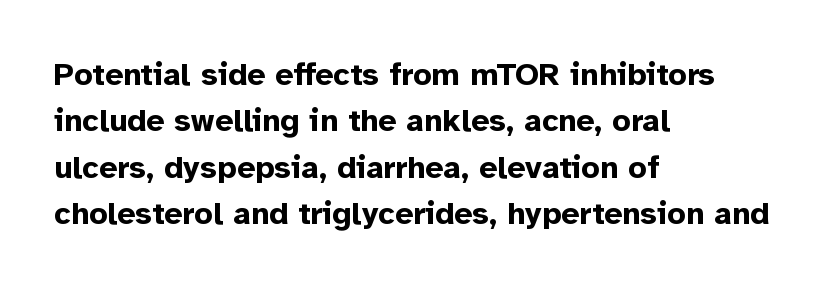
Q: Is the text bold? A: Yes.
Q: Is the text italic (slanted)? A: No, it is upright.
Q: Is the typeface a serif or a sans-serif typeface? A: Sans-serif.
Q: Is the text underlined? A: No.
Q: How is the paragraph aligned? A: Left-aligned.
Q: Is the spacing between letters normal or unusually wide? A: Normal.
Q: Is the spacing between lines tight, normal or loose? A: Normal.
Q: Width (condensed, normal, or wide)? A: Normal.
Q: Stroke contrast? A: Low.
Q: x-height? A: Medium.
Q: Monospaced? A: No.
